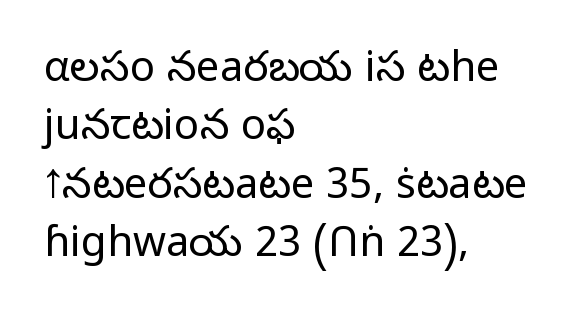
Compared with typical paragraphs, the rows here are spaced about the same. Has an underline been added? It has not. Unlike italic type, these characters show no tilt at all. Nothing unusual about the tracking: characters are spaced as the font intends.
